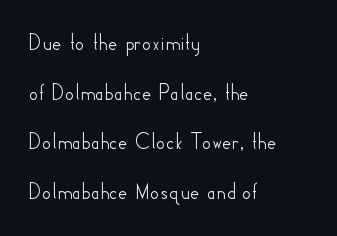
Style check: upright. Short note: letters normally spaced. Casual observation: everything's shoved over to the left. Underlining? Definitely not there. The lines are spread far apart with generous leading.
